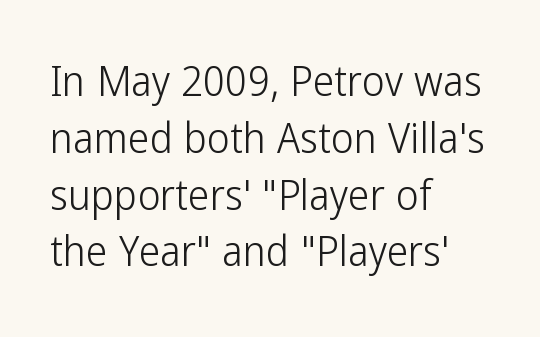
Q: Is the text bold? A: No.
Q: Is the text italic (slanted)? A: No, it is upright.
Q: Is the typeface a serif or a sans-serif typeface? A: Sans-serif.
Q: Is the text underlined? A: No.
Q: How is the paragraph aligned? A: Left-aligned.
Q: Is the spacing between letters normal or unusually wide? A: Normal.
Q: Is the spacing between lines tight, normal or loose? A: Normal.
Q: Width (condensed, normal, or wide)? A: Condensed.
Q: Stroke contrast? A: Low.
Q: x-height? A: Medium.
Q: Monospaced? A: No.
